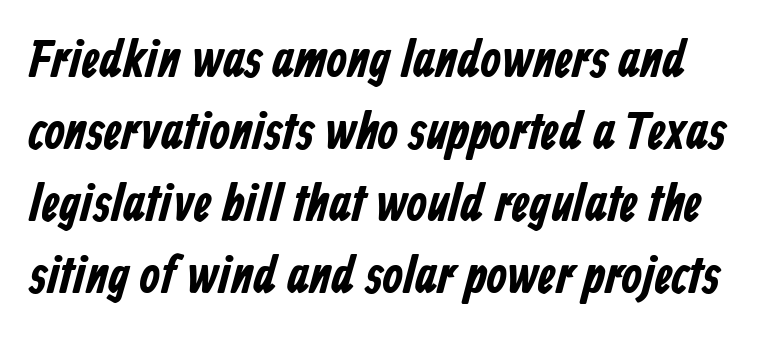
The image shows 53 px bold, condensed sans-serif type; set normal line spacing (1.36x), normal letter spacing, not underlined; low stroke contrast and a medium x-height.
